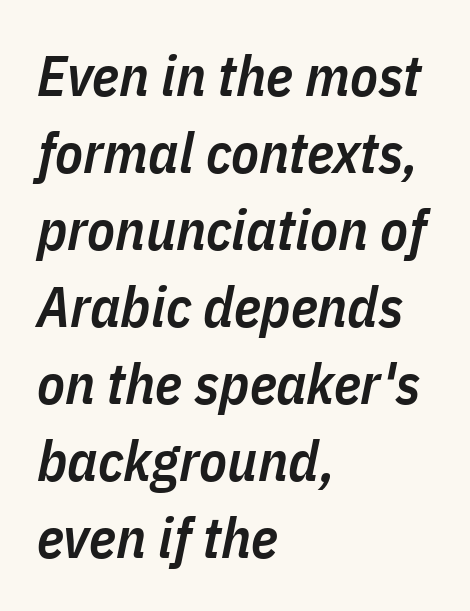
Q: Is the text bold? A: Semi-bold.
Q: Is the text italic (slanted)? A: Yes, it leans right by about 11 degrees.
Q: Is the text underlined? A: No.
Q: How is the paragraph aligned? A: Left-aligned.
Q: Is the spacing between letters normal or unusually wide? A: Normal.
Q: Is the spacing between lines tight, normal or loose? A: Normal.
Q: Width (condensed, normal, or wide)? A: Condensed.
Q: Stroke contrast? A: Low.
Q: x-height? A: Medium.
Q: Monospaced? A: No.
